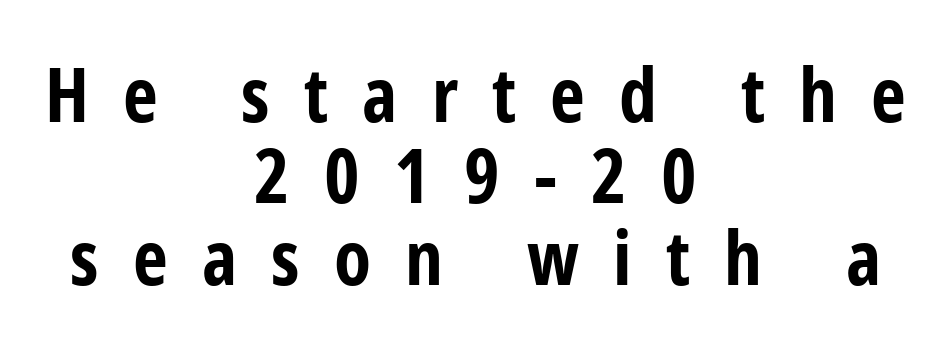
{"serif": "no", "italic": "no", "bold": "yes", "weight": "bold", "width": "condensed", "stroke_contrast": "low", "x_height": "medium", "monospaced": "no", "underline": "no", "align": "center", "line_spacing": "tight", "line_spacing_ratio": 1.07, "letter_spacing": "wide", "letter_spacing_em": 0.45, "glyph_px": 76}
